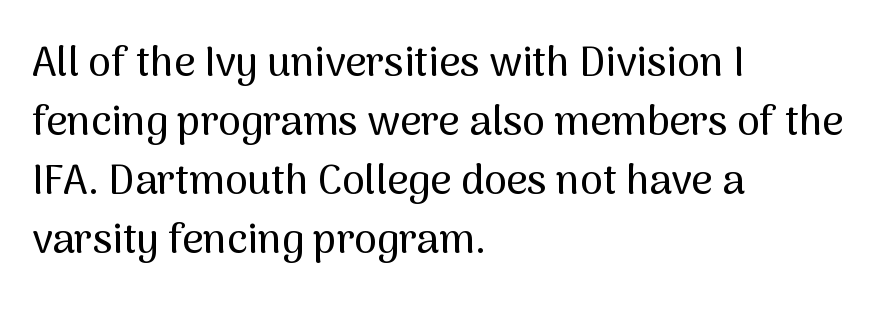
The image shows 41 px sans-serif type, upright; set left-aligned, normal line spacing (1.44x), normal letter spacing, not underlined; medium stroke contrast and a medium x-height.
